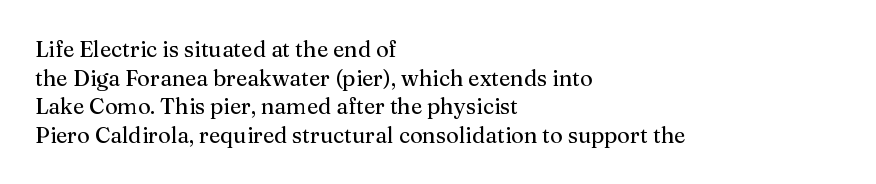
The image shows 22 px text type, upright; set left-aligned, normal line spacing (1.3x), normal letter spacing, not underlined.
